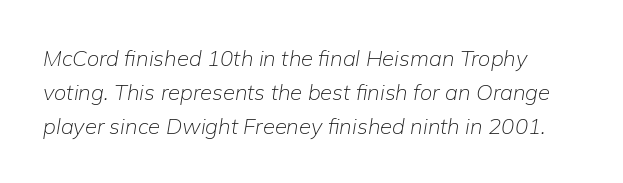
{"italic": "yes", "lean": "right", "slant_degrees": 9, "bold": "no", "underline": "no", "line_spacing": "normal", "line_spacing_ratio": 1.54, "letter_spacing": "normal", "letter_spacing_em": 0.0, "glyph_px": 22}
